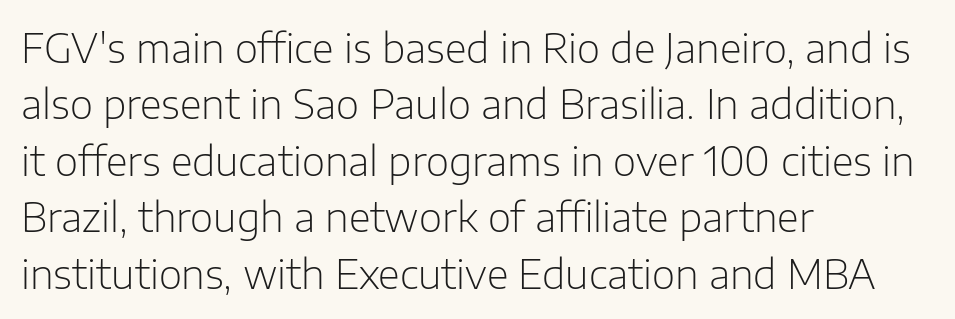
Q: Is the text bold? A: No.
Q: Is the text italic (slanted)? A: No, it is upright.
Q: Is the typeface a serif or a sans-serif typeface? A: Sans-serif.
Q: Is the text underlined? A: No.
Q: How is the paragraph aligned? A: Left-aligned.
Q: Is the spacing between letters normal or unusually wide? A: Normal.
Q: Is the spacing between lines tight, normal or loose? A: Normal.
Q: Width (condensed, normal, or wide)? A: Normal.
Q: Stroke contrast? A: Low.
Q: x-height? A: Medium.
Q: Monospaced? A: No.
